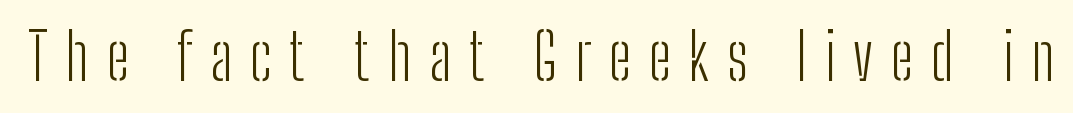
{"serif": "no", "italic": "no", "bold": "no", "weight": "light", "width": "condensed", "stroke_contrast": "low", "x_height": "medium", "monospaced": "no", "underline": "no", "letter_spacing": "wide", "letter_spacing_em": 0.28, "glyph_px": 64}
